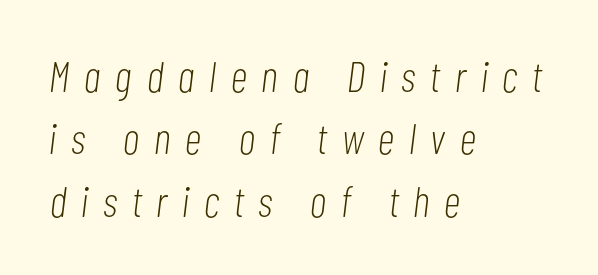
The text block is weighted toward the left margin, trailing off unevenly rightward. Caption: face not bold, strokes unweighted. These lines were composed using italics. The space between consecutive lines is moderate. The face used here is proportionally spaced, like ordinary book or web type.
